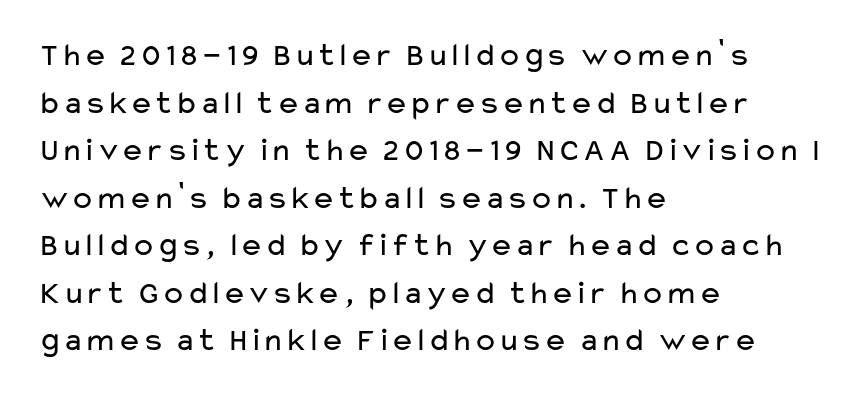
Q: Is the text bold? A: No.
Q: Is the text italic (slanted)? A: No, it is upright.
Q: Is the typeface a serif or a sans-serif typeface? A: Sans-serif.
Q: Is the text underlined? A: No.
Q: How is the paragraph aligned? A: Left-aligned.
Q: Is the spacing between letters normal or unusually wide? A: Normal.
Q: Is the spacing between lines tight, normal or loose? A: Normal.
Q: Width (condensed, normal, or wide)? A: Wide.
Q: Stroke contrast? A: Low.
Q: x-height? A: Medium.
Q: Monospaced? A: No.
